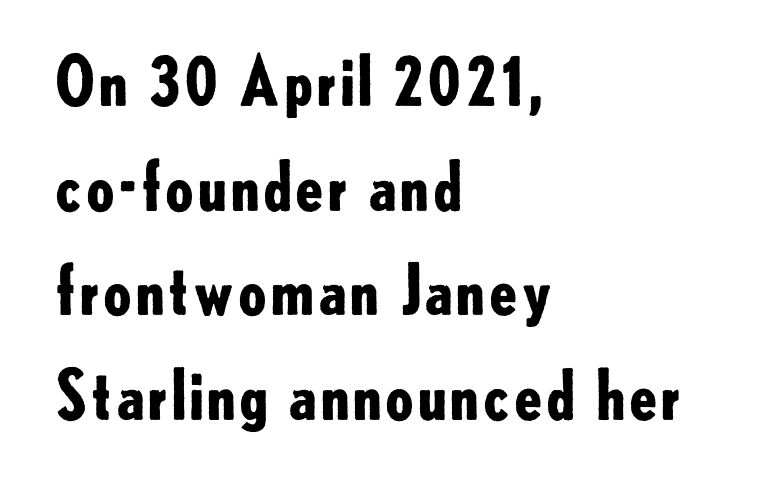
Q: Is the text bold? A: Yes.
Q: Is the text italic (slanted)? A: No, it is upright.
Q: Is the typeface a serif or a sans-serif typeface? A: Sans-serif.
Q: Is the text underlined? A: No.
Q: How is the paragraph aligned? A: Left-aligned.
Q: Is the spacing between letters normal or unusually wide? A: Normal.
Q: Is the spacing between lines tight, normal or loose? A: Normal.
Q: Width (condensed, normal, or wide)? A: Normal.
Q: Stroke contrast? A: Low.
Q: x-height? A: Small.
Q: Monospaced? A: No.
